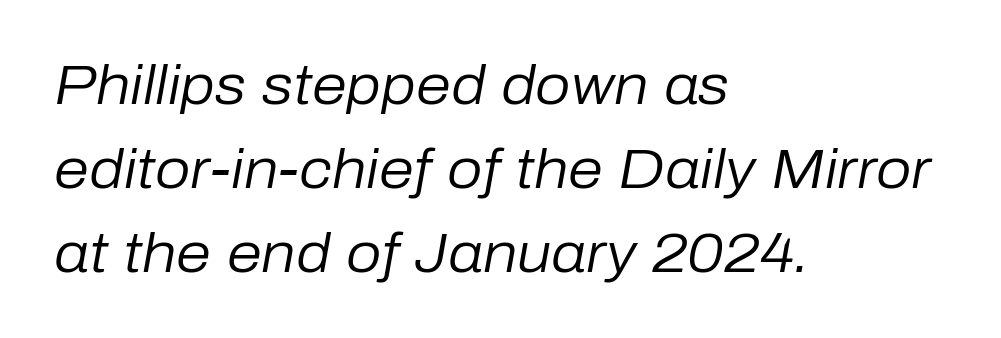
Q: Is the text bold? A: No.
Q: Is the text italic (slanted)? A: Yes, it leans right by about 10 degrees.
Q: Is the text underlined? A: No.
Q: How is the paragraph aligned? A: Left-aligned.
Q: Is the spacing between letters normal or unusually wide? A: Normal.
Q: Is the spacing between lines tight, normal or loose? A: Normal.
Q: Width (condensed, normal, or wide)? A: Normal.
Q: Stroke contrast? A: Low.
Q: x-height? A: Medium.
Q: Monospaced? A: No.
